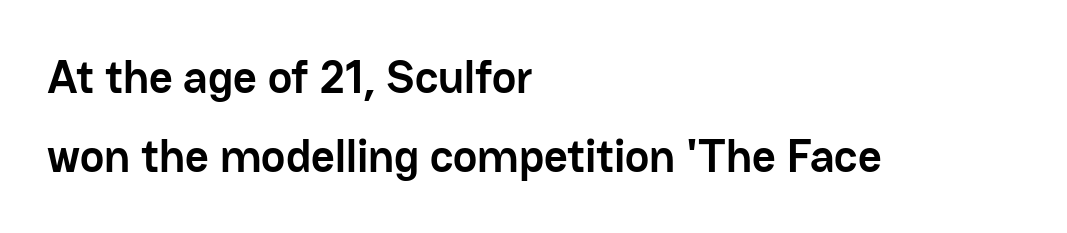
The image shows 46 px semibold sans-serif type, upright; set left-aligned, line spacing 1.71x, normal letter spacing, not underlined; low stroke contrast and a medium x-height.
